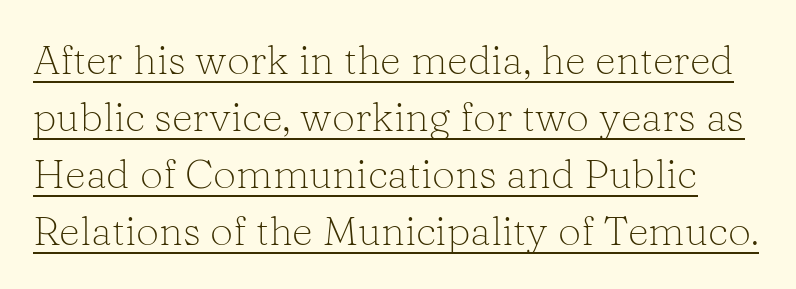
The image shows 41 px light serif type, upright; set normal line spacing (1.39x), normal letter spacing, underlined; low stroke contrast and a medium x-height.
